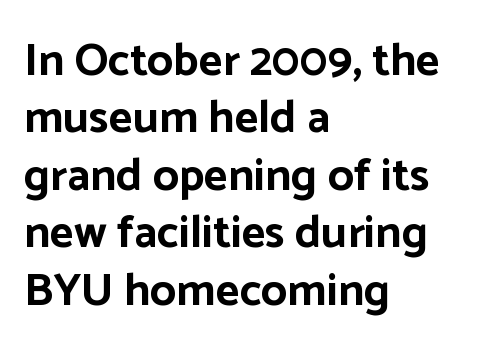
Q: Is the text bold? A: Yes.
Q: Is the text italic (slanted)? A: No, it is upright.
Q: Is the typeface a serif or a sans-serif typeface? A: Sans-serif.
Q: Is the text underlined? A: No.
Q: How is the paragraph aligned? A: Left-aligned.
Q: Is the spacing between letters normal or unusually wide? A: Normal.
Q: Is the spacing between lines tight, normal or loose? A: Normal.
Q: Width (condensed, normal, or wide)? A: Normal.
Q: Stroke contrast? A: Low.
Q: x-height? A: Medium.
Q: Monospaced? A: No.
